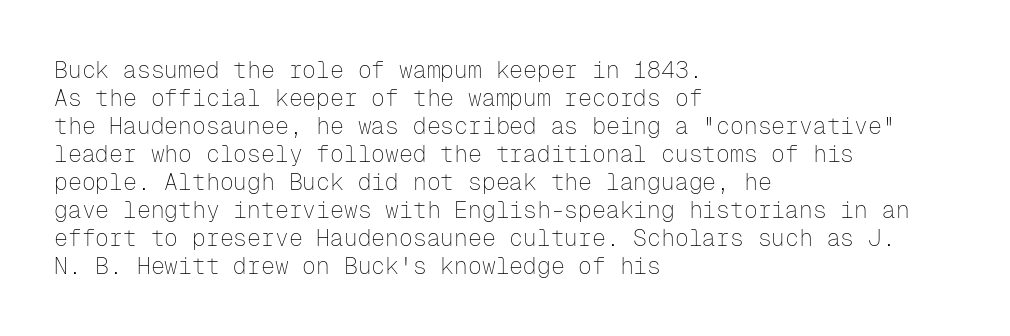
Q: Is the text bold? A: No.
Q: Is the text italic (slanted)? A: No, it is upright.
Q: Is the text underlined? A: No.
Q: How is the paragraph aligned? A: Left-aligned.
Q: Is the spacing between letters normal or unusually wide? A: Normal.
